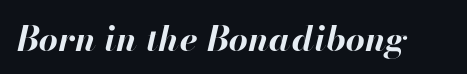
Decoration check: the copy has no underline. The passage shown leans; its letterforms are oblique. Words appear dense and cohesive because spacing is normal. On the weight axis this lands at bold, roughly 700. Varying glyph widths throughout — classic text-font behaviour.
